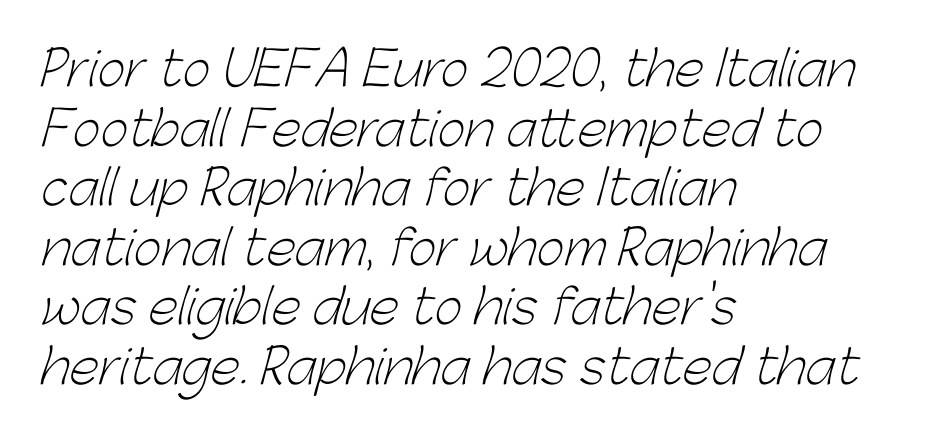
{"serif": "no", "bold": "no", "weight": "light", "width": "normal", "stroke_contrast": "low", "x_height": "medium", "monospaced": "no", "underline": "no", "align": "left", "line_spacing_ratio": 1.24, "letter_spacing": "normal", "letter_spacing_em": 0.0, "glyph_px": 48}
